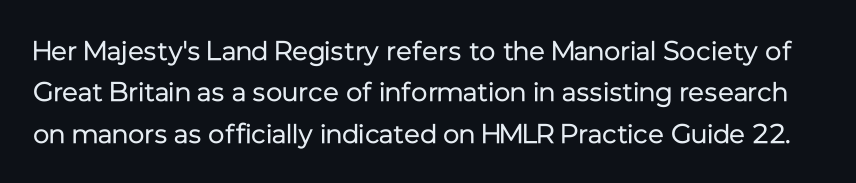
{"italic": "no", "bold": "no", "underline": "no", "line_spacing": "normal", "line_spacing_ratio": 1.53, "letter_spacing": "normal", "letter_spacing_em": 0.0, "glyph_px": 27}
